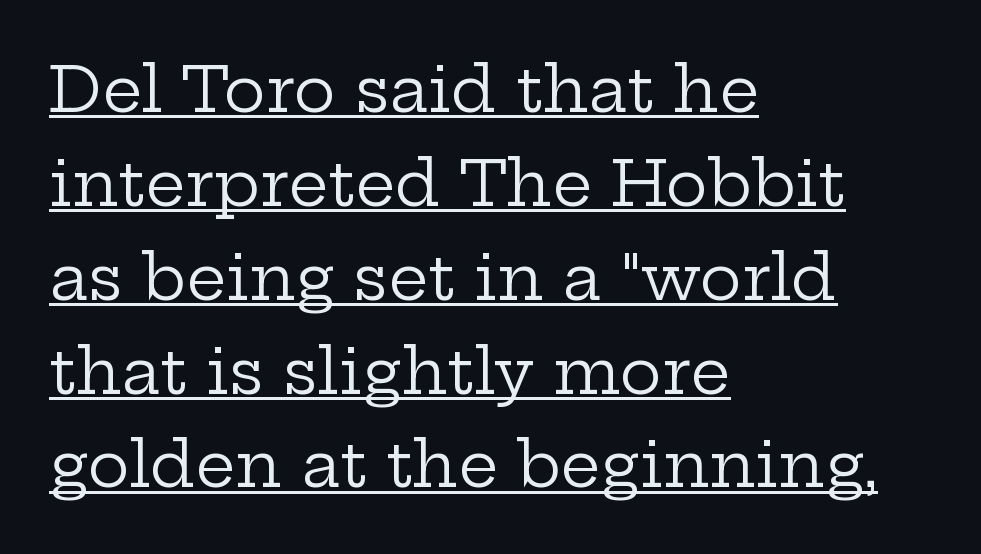
Q: Is the text bold? A: No.
Q: Is the text italic (slanted)? A: No, it is upright.
Q: Is the typeface a serif or a sans-serif typeface? A: Serif.
Q: Is the text underlined? A: Yes.
Q: How is the paragraph aligned? A: Left-aligned.
Q: Is the spacing between letters normal or unusually wide? A: Normal.
Q: Is the spacing between lines tight, normal or loose? A: Normal.
Q: Width (condensed, normal, or wide)? A: Wide.
Q: Stroke contrast? A: Low.
Q: x-height? A: Medium.
Q: Monospaced? A: No.
